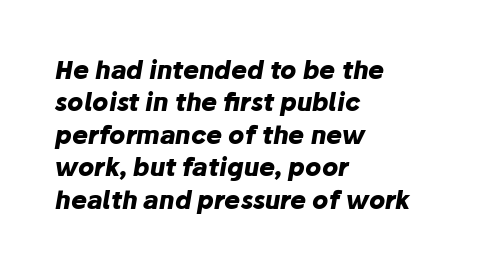
The image shows 24 px bold type, italic (leaning right); set left-aligned, normal line spacing (1.35x), normal letter spacing, not underlined.
